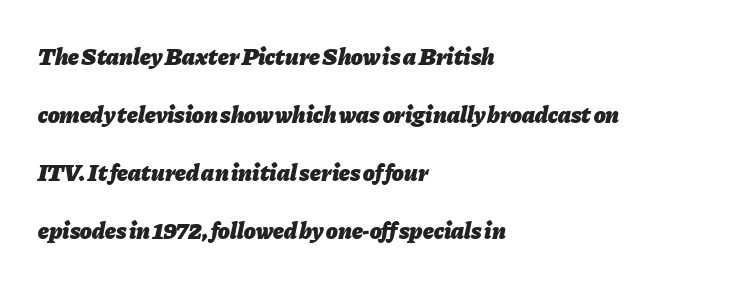
{"italic": "yes", "lean": "right", "slant_degrees": 11, "bold": "yes", "underline": "no", "align": "left", "line_spacing": "loose", "line_spacing_ratio": 2.41, "letter_spacing": "normal", "letter_spacing_em": 0.0, "glyph_px": 24}
